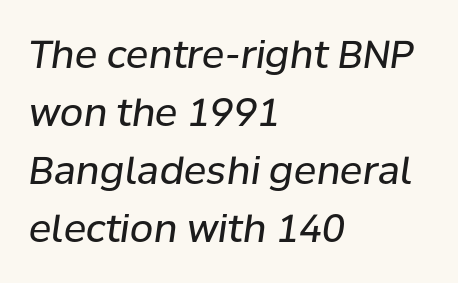
Is this a heavy cut? Hardly; it is regular or lighter. Descenders are the only things crossing below the line. Proportional: the letters do not fall into vertical columns. All the whitespace from short lines collects on the right. These lines sit exactly where default settings would place them. Honestly, the letter spacing is just normal — you wouldn't notice it.
